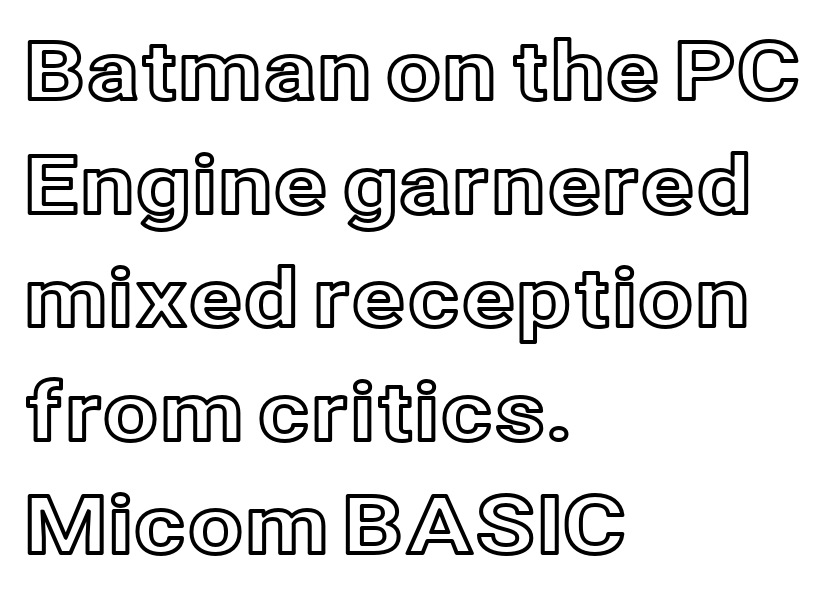
{"italic": "no", "width": "normal", "x_height": "medium", "monospaced": "no", "underline": "no", "align": "left", "line_spacing": "normal", "line_spacing_ratio": 1.42, "letter_spacing": "normal", "letter_spacing_em": 0.0, "glyph_px": 80}
